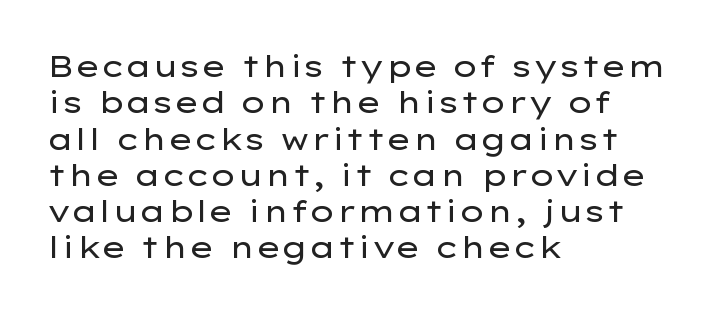
{"serif": "no", "italic": "no", "bold": "no", "weight": "regular", "width": "wide", "stroke_contrast": "low", "x_height": "medium", "monospaced": "no", "underline": "no", "align": "left", "line_spacing_ratio": 1.21, "letter_spacing": "normal", "letter_spacing_em": 0.0, "glyph_px": 30}
